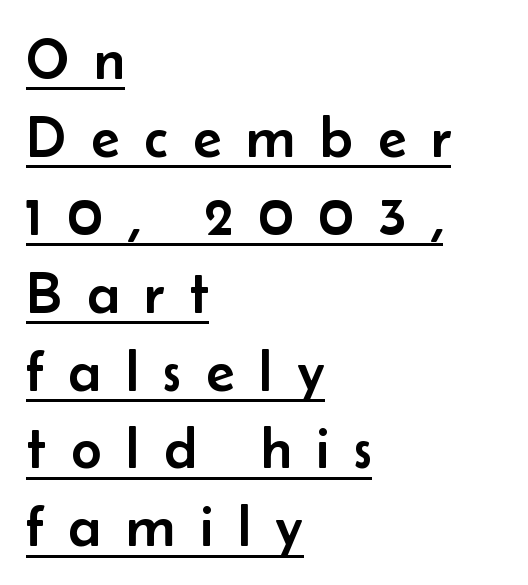
Q: Is the text italic (slanted)? A: No, it is upright.
Q: Is the typeface a serif or a sans-serif typeface? A: Sans-serif.
Q: Is the text underlined? A: Yes.
Q: How is the paragraph aligned? A: Left-aligned.
Q: Is the spacing between letters normal or unusually wide? A: Unusually wide.
Q: Is the spacing between lines tight, normal or loose? A: Normal.
Q: Width (condensed, normal, or wide)? A: Normal.
Q: Stroke contrast? A: Low.
Q: x-height? A: Small.
Q: Monospaced? A: No.
